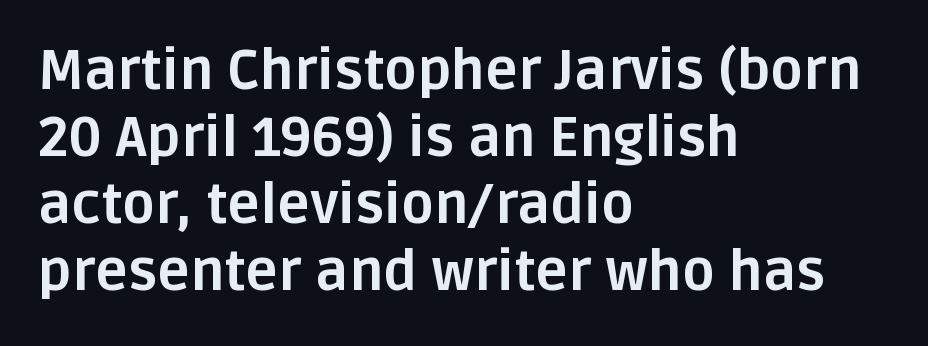
The image shows 55 px bold sans-serif type, upright; set left-aligned, line spacing 1.22x, normal letter spacing, not underlined; low stroke contrast and a large x-height.
